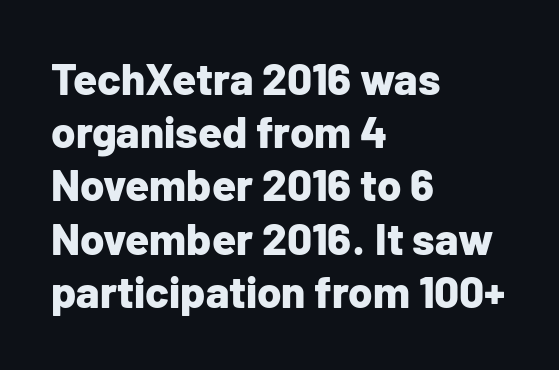
The image shows 44 px bold sans-serif type, upright; set left-aligned, line spacing 1.21x, normal letter spacing, not underlined; low stroke contrast and a medium x-height.
